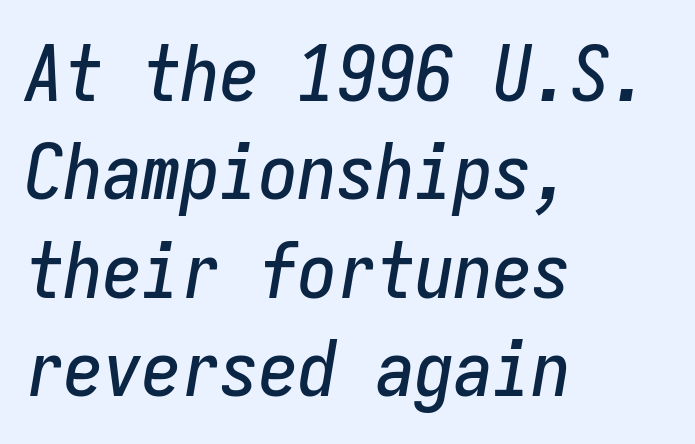
{"italic": "yes", "lean": "right", "slant_degrees": 9, "width": "condensed", "stroke_contrast": "low", "x_height": "medium", "monospaced": "yes", "underline": "no", "align": "left", "line_spacing": "normal", "line_spacing_ratio": 1.26, "letter_spacing": "normal", "letter_spacing_em": 0.0, "glyph_px": 78}
